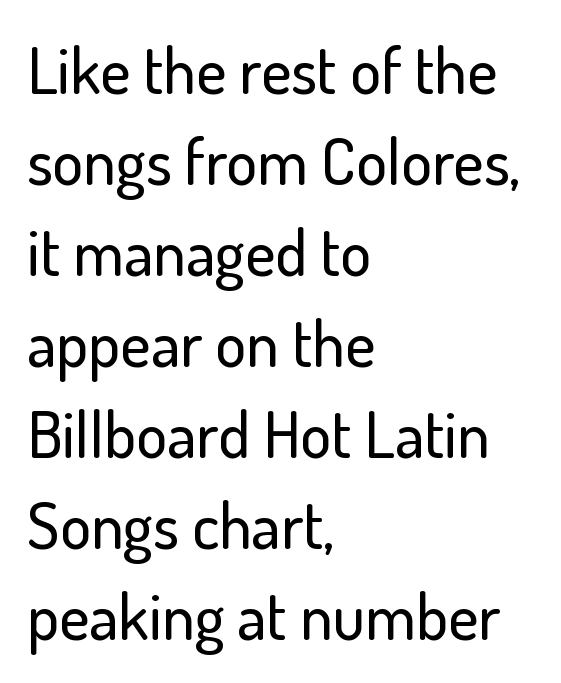
The image shows 65 px sans-serif type, upright; set left-aligned, normal line spacing (1.4x), normal letter spacing, not underlined; low stroke contrast and a small x-height.
